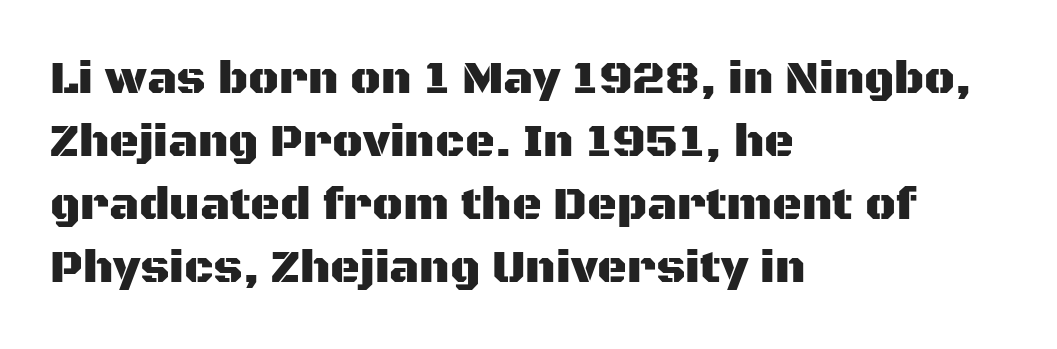
Q: Is the text italic (slanted)? A: No, it is upright.
Q: Is the typeface a serif or a sans-serif typeface? A: Sans-serif.
Q: Is the text underlined? A: No.
Q: How is the paragraph aligned? A: Left-aligned.
Q: Is the spacing between letters normal or unusually wide? A: Normal.
Q: Is the spacing between lines tight, normal or loose? A: Normal.
Q: Width (condensed, normal, or wide)? A: Normal.
Q: Stroke contrast? A: Medium.
Q: x-height? A: Large.
Q: Monospaced? A: No.
